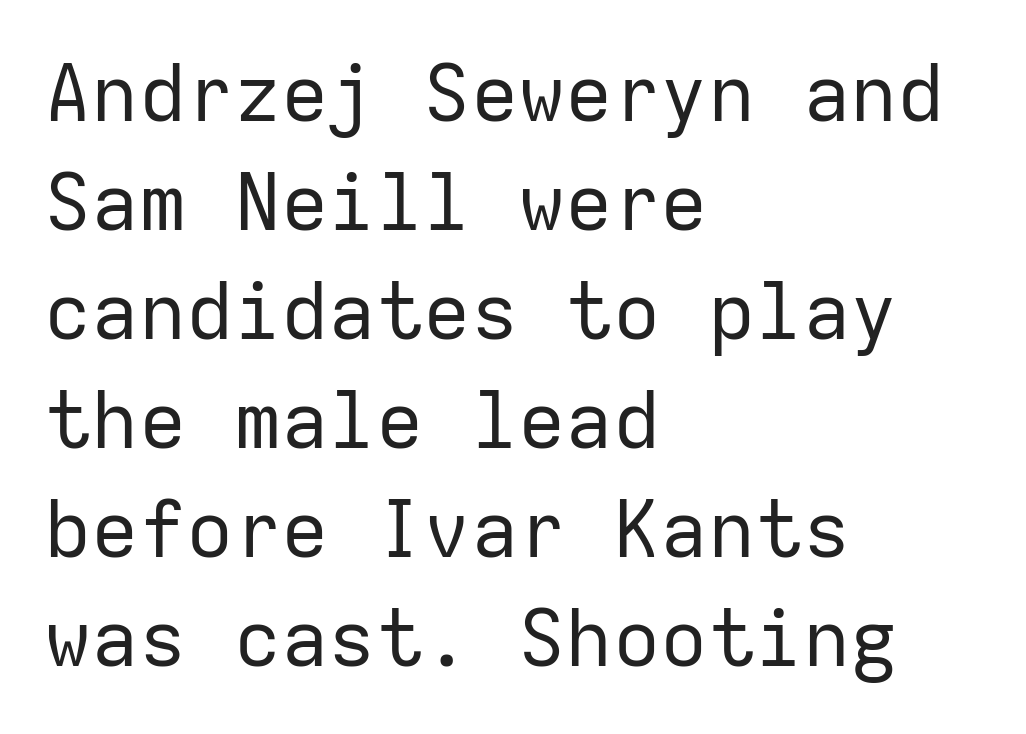
The image shows 79 px regular-weight sans-serif type, upright, monospaced; set left-aligned, normal line spacing (1.38x), normal letter spacing, not underlined; low stroke contrast and a medium x-height.
